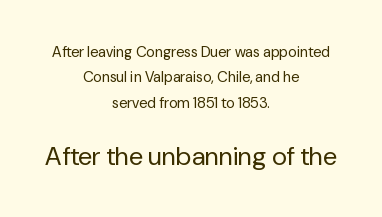
{"italic": "no", "bold": "no", "underline": "no", "align": "center", "line_spacing": "normal", "line_spacing_ratio": 1.7, "letter_spacing": "normal", "letter_spacing_em": 0.0, "larger_block": "second", "size_ratio": 1.73, "glyph_px": 26}
